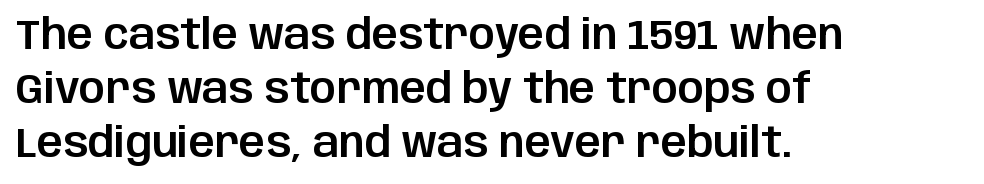
Q: Is the text italic (slanted)? A: No, it is upright.
Q: Is the typeface a serif or a sans-serif typeface? A: Sans-serif.
Q: Is the text underlined? A: No.
Q: How is the paragraph aligned? A: Left-aligned.
Q: Is the spacing between letters normal or unusually wide? A: Normal.
Q: Is the spacing between lines tight, normal or loose? A: Normal.
Q: Width (condensed, normal, or wide)? A: Normal.
Q: Stroke contrast? A: Low.
Q: x-height? A: Large.
Q: Monospaced? A: No.
